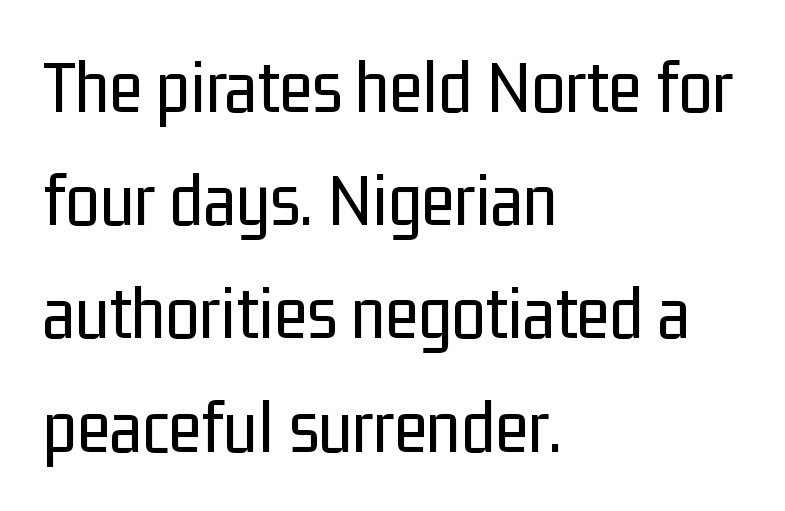
{"serif": "no", "italic": "no", "bold": "no", "weight": "regular", "width": "condensed", "stroke_contrast": "low", "x_height": "medium", "monospaced": "no", "underline": "no", "align": "left", "line_spacing": "normal", "line_spacing_ratio": 1.47, "letter_spacing": "normal", "letter_spacing_em": 0.0, "glyph_px": 77}
